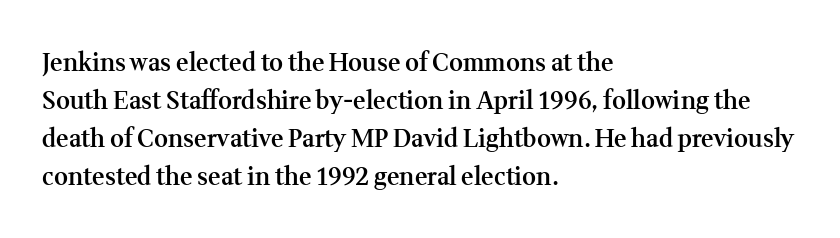
Q: Is the text bold? A: Semi-bold.
Q: Is the text italic (slanted)? A: No, it is upright.
Q: Is the text underlined? A: No.
Q: How is the paragraph aligned? A: Left-aligned.
Q: Is the spacing between letters normal or unusually wide? A: Normal.
Q: Is the spacing between lines tight, normal or loose? A: Normal.
